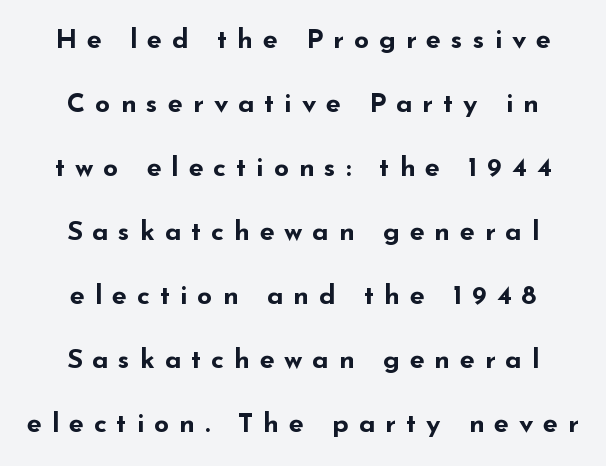
Does the leading feel generous? Absolutely, it's lavish. Glyph-to-glyph distance is far greater than everyday printed text. In terms of weight, the rendering is a true, heavy bold. The type sits square on the baseline with zero lean. Plain, unruled lines of type.
